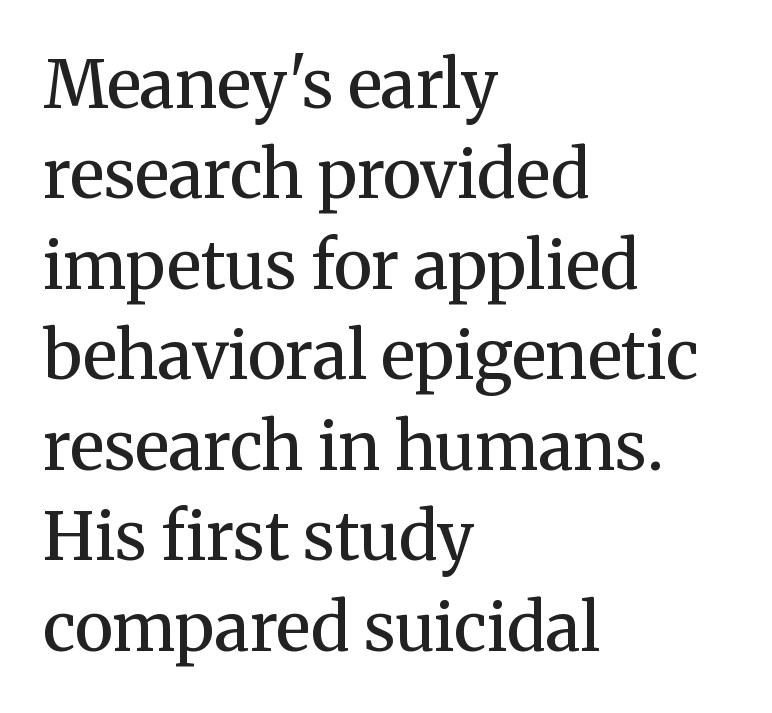
{"serif": "yes", "italic": "no", "bold": "semi", "weight": "semibold", "width": "normal", "stroke_contrast": "medium", "x_height": "medium", "monospaced": "no", "underline": "no", "align": "left", "line_spacing": "normal", "line_spacing_ratio": 1.37, "letter_spacing": "normal", "letter_spacing_em": 0.0, "glyph_px": 66}
